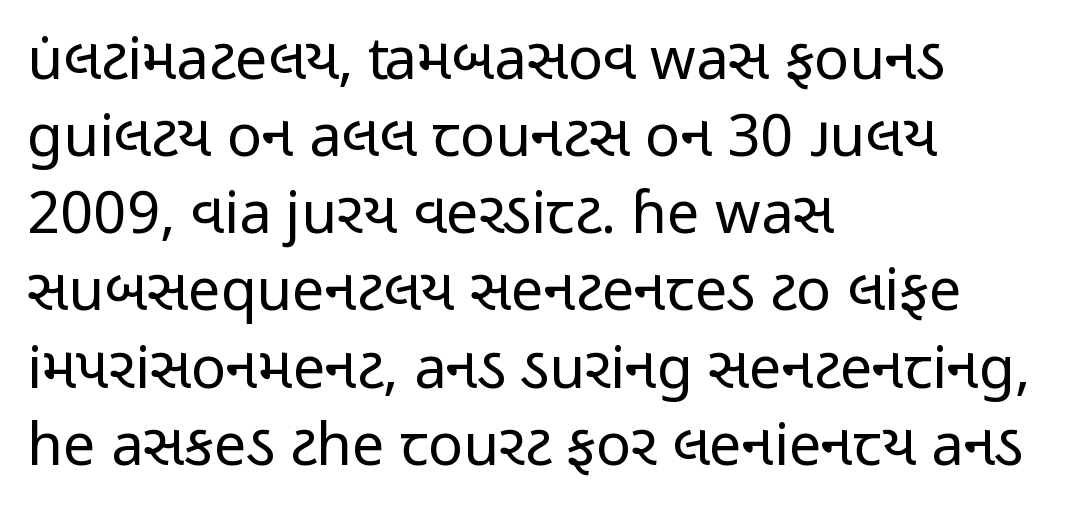
Q: Is the text bold? A: No.
Q: Is the text italic (slanted)? A: No, it is upright.
Q: Is the typeface a serif or a sans-serif typeface? A: Sans-serif.
Q: Is the text underlined? A: No.
Q: How is the paragraph aligned? A: Left-aligned.
Q: Is the spacing between letters normal or unusually wide? A: Normal.
Q: Is the spacing between lines tight, normal or loose? A: Normal.
Q: Width (condensed, normal, or wide)? A: Condensed.
Q: Stroke contrast? A: Low.
Q: x-height? A: Medium.
Q: Monospaced? A: No.
